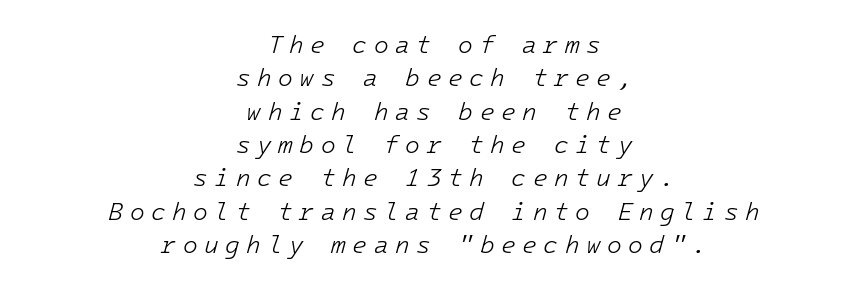
Unmarked baselines from the first word to the last. Every character sits at an angle, as italics do. The setting favours the middle, as headings and verse often do. How would I describe the line gaps? Plain and ordinary.
